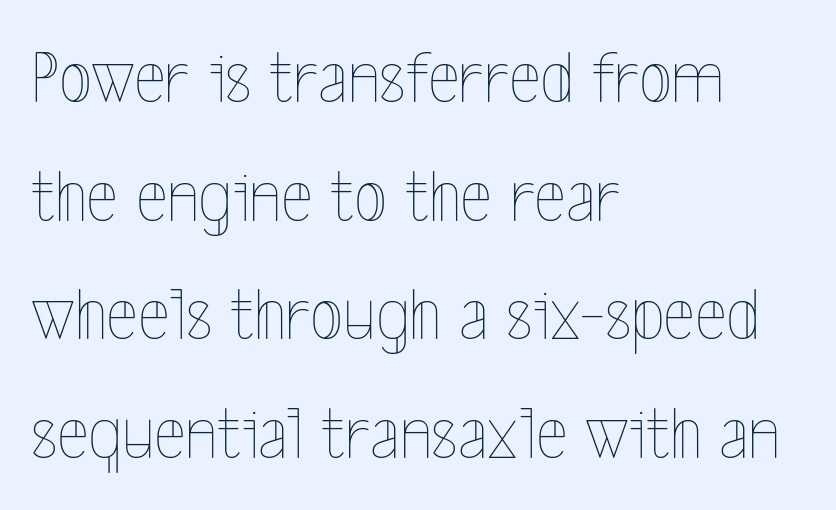
Q: Is the text bold? A: No.
Q: Is the text italic (slanted)? A: No, it is upright.
Q: Is the text underlined? A: No.
Q: How is the paragraph aligned? A: Left-aligned.
Q: Is the spacing between letters normal or unusually wide? A: Normal.
Q: Is the spacing between lines tight, normal or loose? A: Normal.
Q: Width (condensed, normal, or wide)? A: Condensed.
Q: x-height? A: Medium.
Q: Monospaced? A: No.
